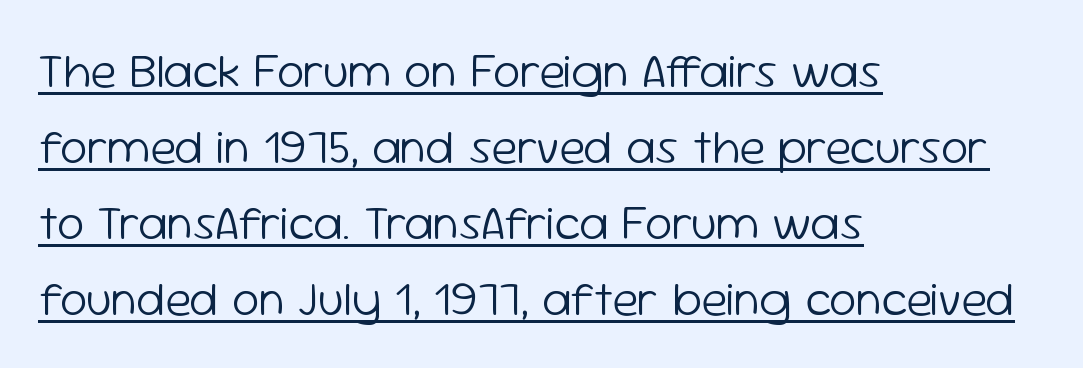
{"serif": "no", "italic": "no", "bold": "no", "weight": "light", "width": "normal", "stroke_contrast": "low", "x_height": "medium", "monospaced": "no", "underline": "yes", "align": "left", "line_spacing": "normal", "line_spacing_ratio": 1.55, "letter_spacing": "normal", "letter_spacing_em": 0.0, "glyph_px": 49}
